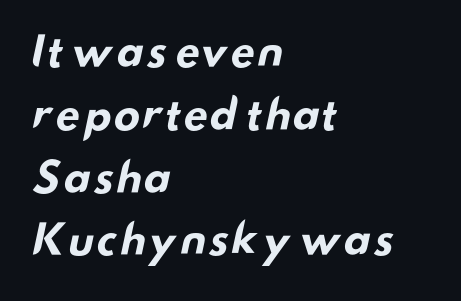
The image shows 40 px bold, wide sans-serif type; set left-aligned, normal line spacing (1.57x), normal letter spacing, not underlined; low stroke contrast and a small x-height.
